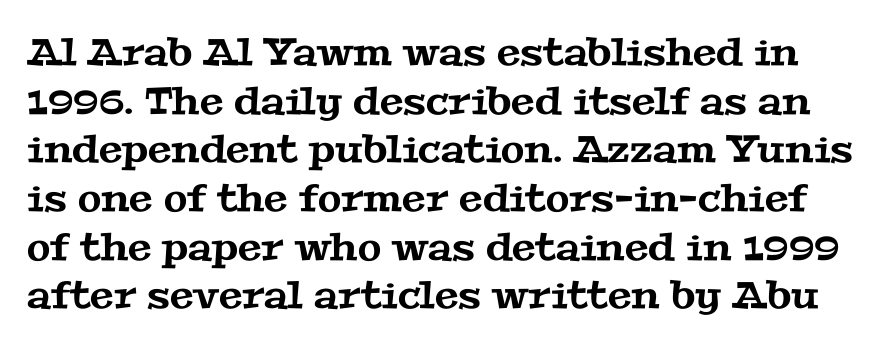
{"serif": "yes", "width": "wide", "stroke_contrast": "medium", "x_height": "medium", "monospaced": "no", "underline": "no", "line_spacing": "normal", "line_spacing_ratio": 1.28, "letter_spacing": "normal", "letter_spacing_em": 0.0, "glyph_px": 38}
